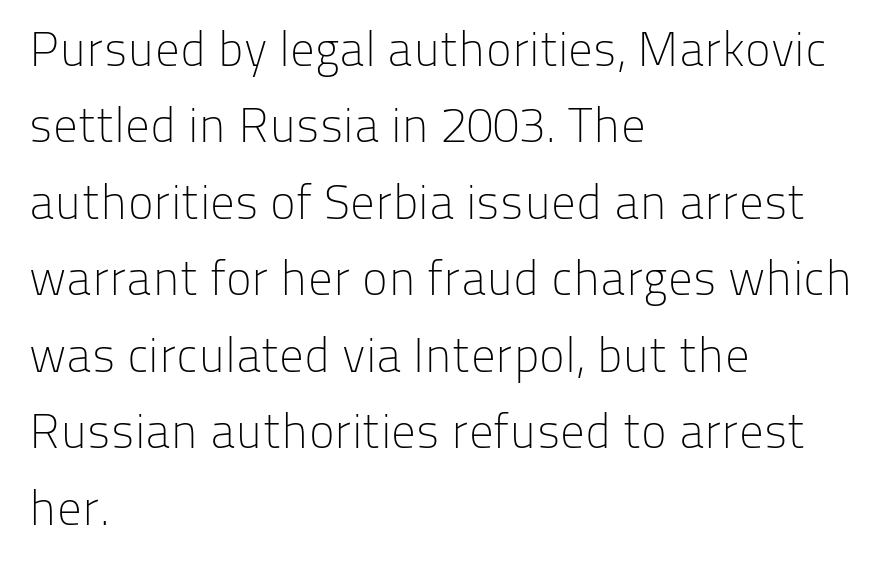
{"serif": "no", "italic": "no", "bold": "no", "weight": "light", "width": "normal", "stroke_contrast": "low", "x_height": "medium", "monospaced": "no", "underline": "no", "align": "left", "line_spacing": "normal", "line_spacing_ratio": 1.56, "letter_spacing": "normal", "letter_spacing_em": 0.0, "glyph_px": 49}
